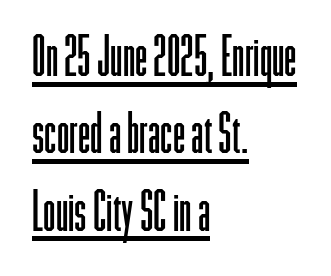
{"serif": "no", "italic": "no", "bold": "no", "weight": "light", "width": "condensed", "stroke_contrast": "low", "x_height": "medium", "monospaced": "no", "underline": "yes", "align": "left", "line_spacing": "normal", "line_spacing_ratio": 1.38, "letter_spacing": "normal", "letter_spacing_em": 0.0, "glyph_px": 56}
